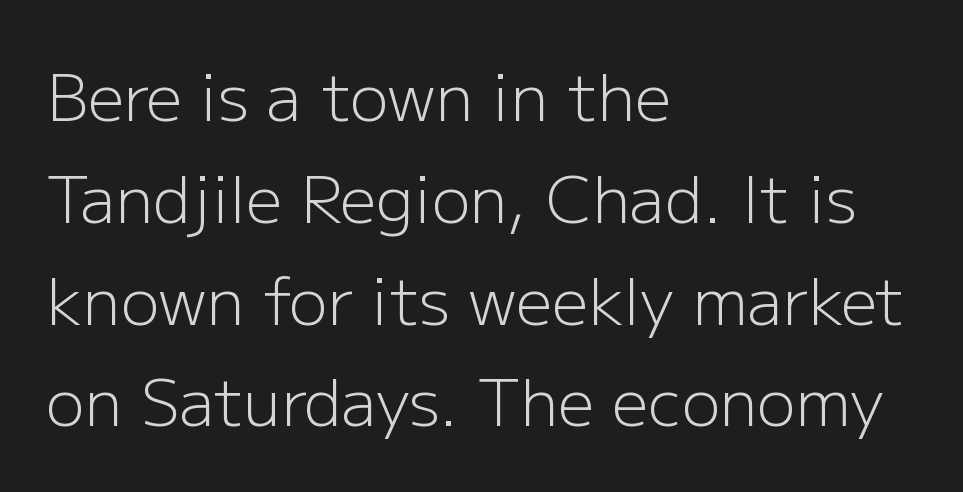
The area under the type is left untouched. Quick note: interline space is typical. The typeface chosen for these lines omits serifs. The letters stand upright; this is a roman face. The paragraph shown leans on its left margin.
